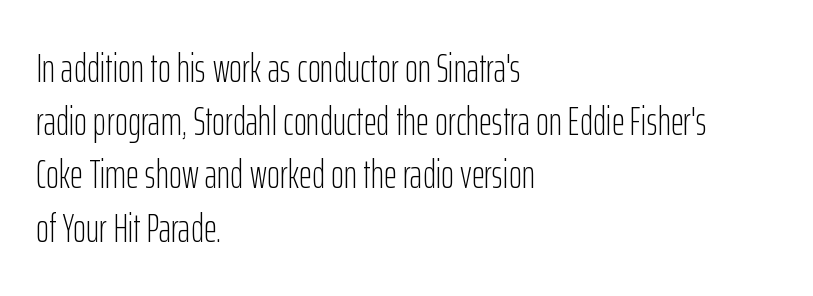
Stem width sits at or under what a default text font uses. The type sits square on the baseline with zero lean. Does the type have serifs? No, each stem ends abruptly. All the whitespace from short lines collects on the right.
